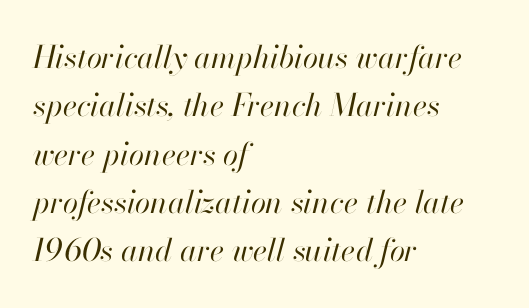
The gaps between neighbouring characters are ordinary and unremarkable. The weight would be labelled regular, book, light, or lighter still. The baseline area is clear. The letters advance in unequal steps, a hallmark of proportional type. If you drew a ruler down the left edge, every line would touch it.
